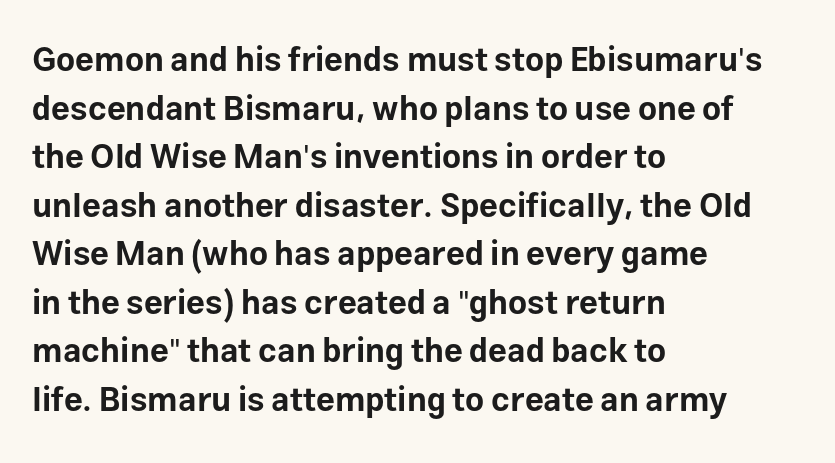
{"serif": "no", "italic": "no", "bold": "yes", "weight": "bold", "width": "normal", "stroke_contrast": "low", "x_height": "medium", "monospaced": "no", "underline": "no", "align": "left", "line_spacing": "normal", "line_spacing_ratio": 1.47, "letter_spacing": "normal", "letter_spacing_em": 0.0, "glyph_px": 33}
